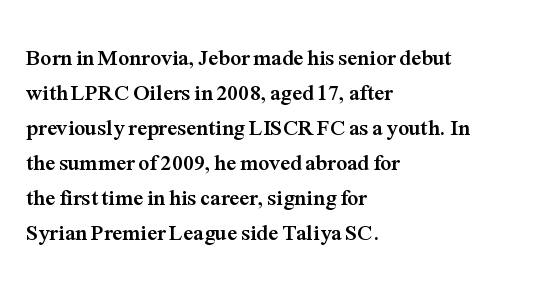
{"italic": "no", "bold": "yes", "underline": "no", "align": "left", "line_spacing": "normal", "line_spacing_ratio": 1.59, "letter_spacing": "normal", "letter_spacing_em": 0.0, "glyph_px": 22}
